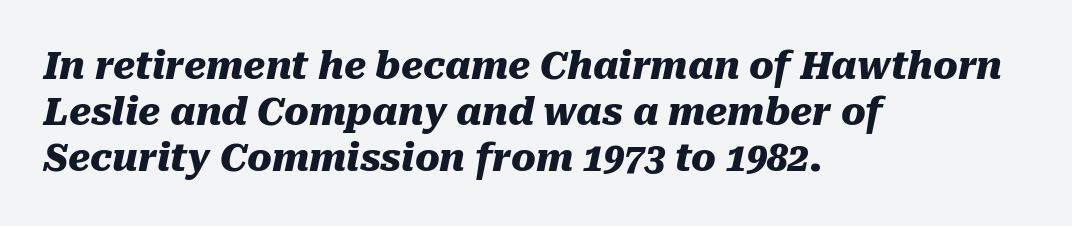
{"italic": "yes", "lean": "right", "slant_degrees": 10, "bold": "yes", "weight": "heavy", "width": "normal", "stroke_contrast": "medium", "x_height": "medium", "monospaced": "no", "underline": "no", "align": "left", "line_spacing": "normal", "line_spacing_ratio": 1.25, "letter_spacing": "normal", "letter_spacing_em": 0.0, "glyph_px": 37}
